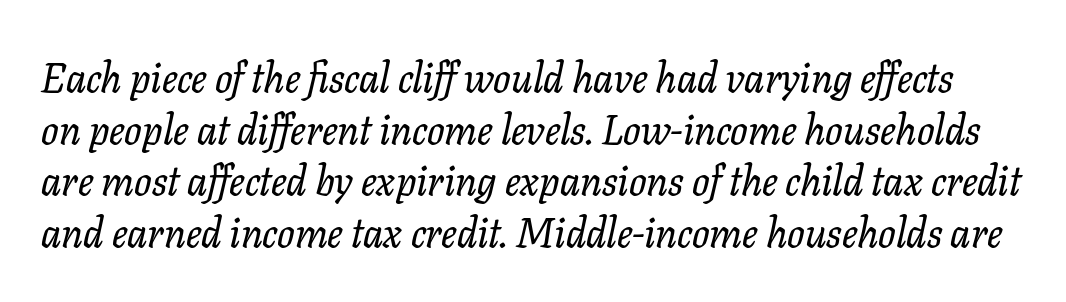
Examine the stroke ends and you'll spot serifs. The face used here is rendered with its standard letterfit. An italicized treatment has been applied to the whole sample. A typesetter would call this leading conventional body-copy spacing. Each letter keeps its own natural width here, so spacing adapts to shape.
